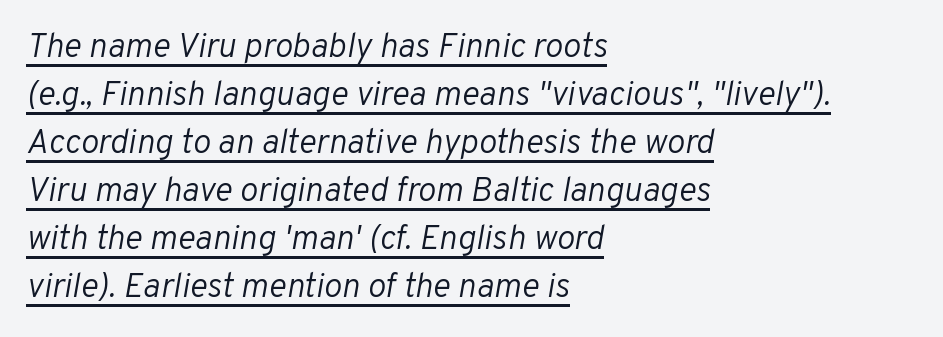
Q: Is the text bold? A: No.
Q: Is the text italic (slanted)? A: Yes, it leans right by about 10 degrees.
Q: Is the text underlined? A: Yes.
Q: How is the paragraph aligned? A: Left-aligned.
Q: Is the spacing between letters normal or unusually wide? A: Normal.
Q: Is the spacing between lines tight, normal or loose? A: Normal.
Q: Width (condensed, normal, or wide)? A: Normal.
Q: Stroke contrast? A: Low.
Q: x-height? A: Medium.
Q: Monospaced? A: No.
